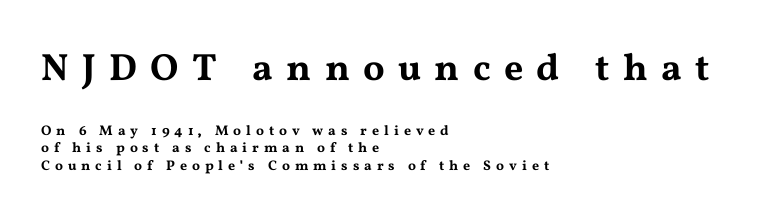
Q: Is the text italic (slanted)? A: No, it is upright.
Q: Is the typeface a serif or a sans-serif typeface? A: Serif.
Q: Is the text underlined? A: No.
Q: How is the paragraph aligned? A: Left-aligned.
Q: Is the spacing between letters normal or unusually wide? A: Unusually wide.
Q: Is the spacing between lines tight, normal or loose? A: Normal.
Q: Which block of text is set in a larger size, the first (top) or the second (bottom)? A: The first (top) one.
Q: Width (condensed, normal, or wide)? A: Wide.
Q: Stroke contrast? A: Medium.
Q: x-height? A: Medium.
Q: Monospaced? A: No.
